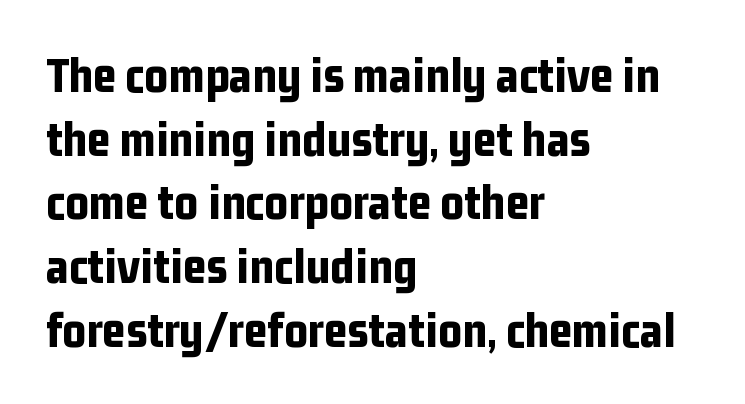
Regarding leading, the lines here are spaced in the standard way. This is sans-serif lettering, the kind often seen on screens and signage. Each row of text sits above clean, open space. A roman cut, with each character standing at attention. Varying glyph widths throughout — classic text-font behaviour. Does the weight exceed regular? Yes, all the way to bold.
